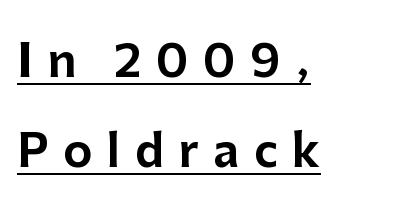
The image shows 45 px sans-serif type, upright; set left-aligned, loose line spacing (2.01x), unusually wide letter spacing (+0.32 em), underlined; low stroke contrast and a medium x-height.
